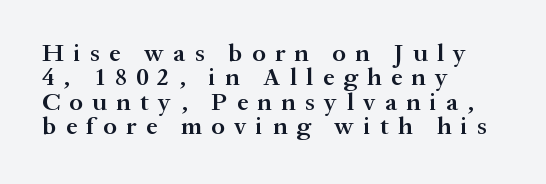
The image shows 25 px text type, upright; set left-aligned, tight line spacing (0.98x), unusually wide letter spacing (+0.38 em), not underlined.
